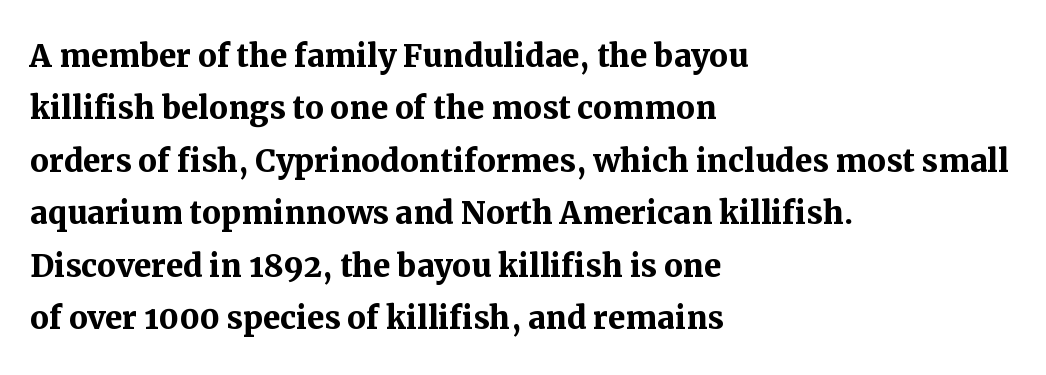
The image shows 42 px semibold serif type, upright; set left-aligned, normal line spacing (1.25x), normal letter spacing, not underlined; medium stroke contrast and a medium x-height.
